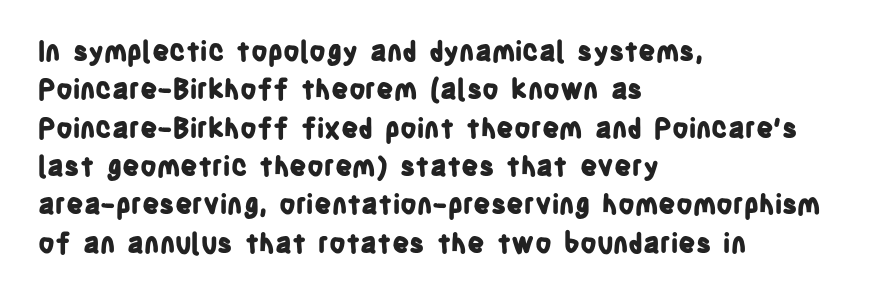
{"italic": "no", "bold": "yes", "underline": "no", "align": "left", "line_spacing": "normal", "line_spacing_ratio": 1.42, "letter_spacing": "normal", "letter_spacing_em": 0.0, "glyph_px": 27}
